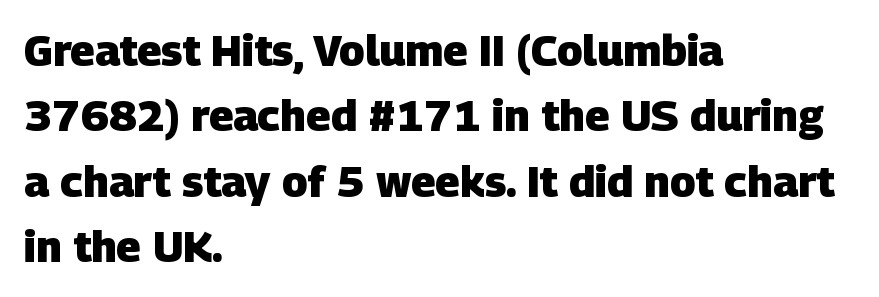
{"serif": "no", "bold": "yes", "weight": "heavy", "width": "normal", "stroke_contrast": "low", "x_height": "large", "monospaced": "no", "underline": "no", "align": "left", "line_spacing": "normal", "line_spacing_ratio": 1.52, "letter_spacing": "normal", "letter_spacing_em": 0.0, "glyph_px": 43}
